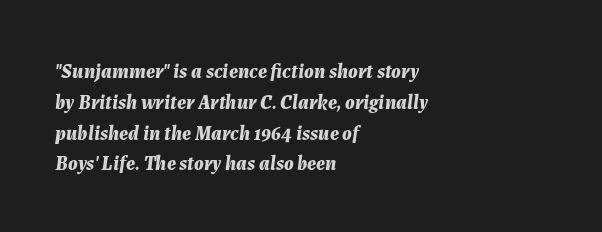
The block of text has a typical density, with ordinary space between rows. The setting favours the left margin, as ordinary paragraphs usually do. Inter-character spacing is left at the font's built-in metrics. These words are printed bold, with thick strokes throughout.
